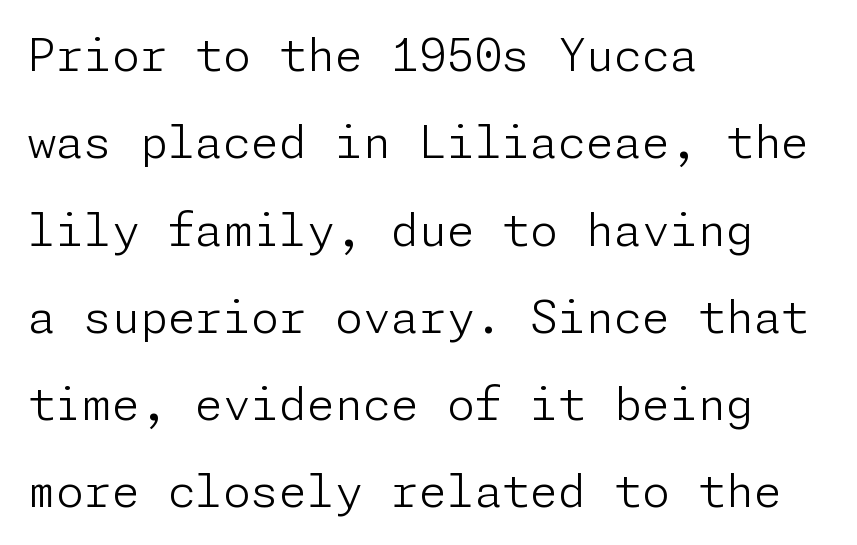
Q: Is the text bold? A: No.
Q: Is the text italic (slanted)? A: No, it is upright.
Q: Is the typeface a serif or a sans-serif typeface? A: Sans-serif.
Q: Is the text underlined? A: No.
Q: How is the paragraph aligned? A: Left-aligned.
Q: Is the spacing between letters normal or unusually wide? A: Normal.
Q: Is the spacing between lines tight, normal or loose? A: Loose.
Q: Width (condensed, normal, or wide)? A: Normal.
Q: Stroke contrast? A: Low.
Q: x-height? A: Medium.
